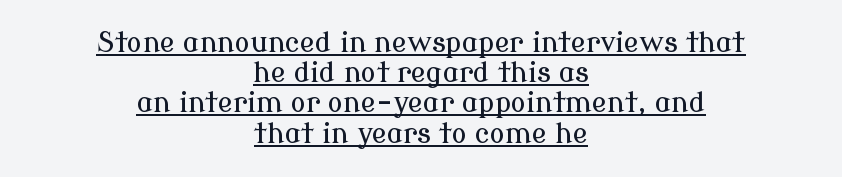
Compared with typical paragraphs, the rows here are closer together. These lines are centered, leaving both edges ragged. A rule runs beneath these lines of type. Does the type have serifs? Yes, each stem ends in a small foot.
